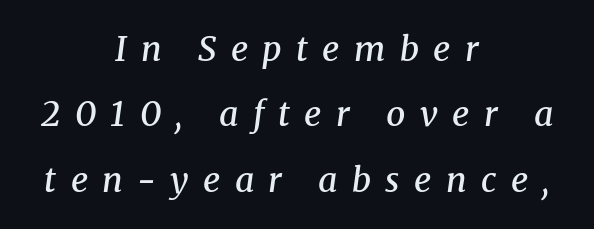
Q: Is the text bold? A: Semi-bold.
Q: Is the text italic (slanted)? A: Yes, it leans right by about 8 degrees.
Q: Is the typeface a serif or a sans-serif typeface? A: Serif.
Q: Is the text underlined? A: No.
Q: How is the paragraph aligned? A: Centered.
Q: Is the spacing between letters normal or unusually wide? A: Unusually wide.
Q: Is the spacing between lines tight, normal or loose? A: Loose.
Q: Width (condensed, normal, or wide)? A: Normal.
Q: Stroke contrast? A: Medium.
Q: x-height? A: Medium.
Q: Monospaced? A: No.
